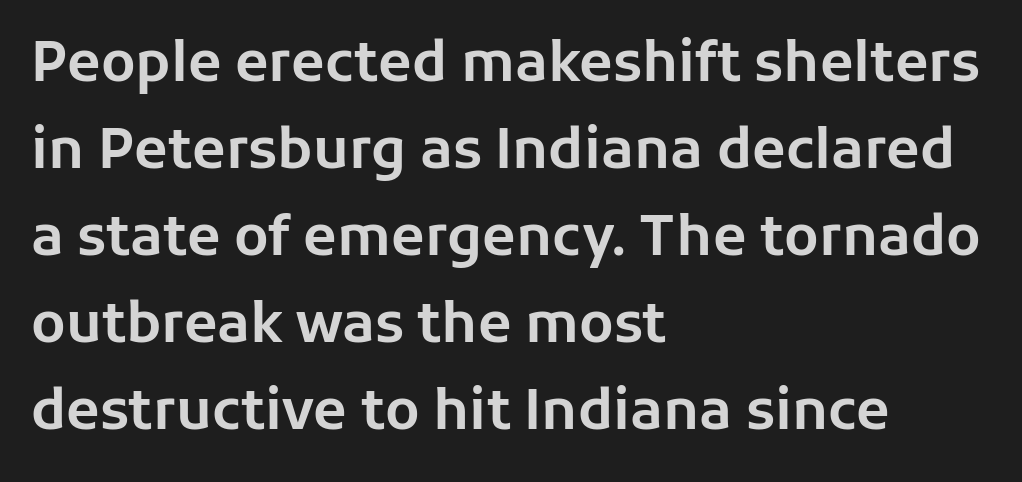
Q: Is the text italic (slanted)? A: No, it is upright.
Q: Is the typeface a serif or a sans-serif typeface? A: Sans-serif.
Q: Is the text underlined? A: No.
Q: How is the paragraph aligned? A: Left-aligned.
Q: Is the spacing between letters normal or unusually wide? A: Normal.
Q: Is the spacing between lines tight, normal or loose? A: Normal.
Q: Width (condensed, normal, or wide)? A: Normal.
Q: Stroke contrast? A: Low.
Q: x-height? A: Medium.
Q: Monospaced? A: No.
